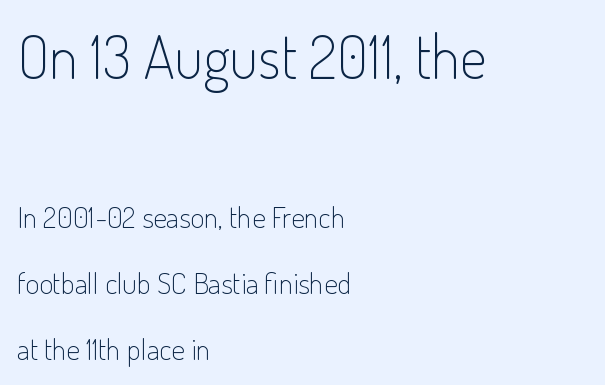
{"serif": "no", "italic": "no", "bold": "no", "weight": "light", "width": "condensed", "stroke_contrast": "low", "x_height": "small", "monospaced": "no", "underline": "no", "align": "left", "line_spacing": "loose", "line_spacing_ratio": 2.2, "letter_spacing": "normal", "letter_spacing_em": 0.0, "larger_block": "first", "size_ratio": 2.0, "glyph_px": 60}
